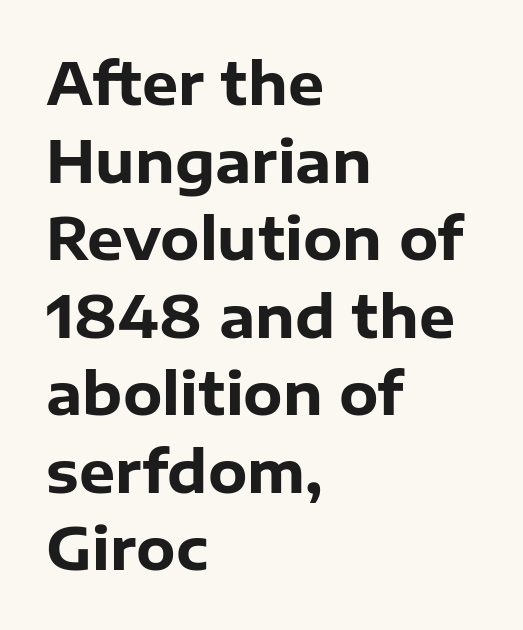
The image shows 57 px heavy sans-serif type, upright; set left-aligned, normal line spacing (1.36x), normal letter spacing, not underlined; low stroke contrast and a medium x-height.
